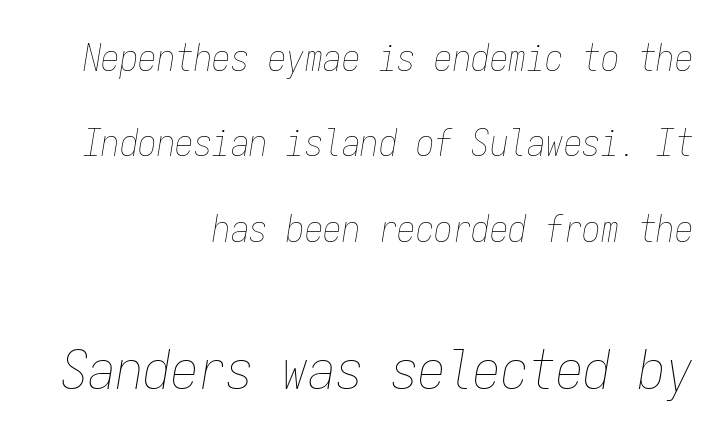
No extra tracking has been applied to these lines. Casual observation: everything's shoved over to the right. Clear beneath every line of the passage. Emphasis-style slanted type is in use.
